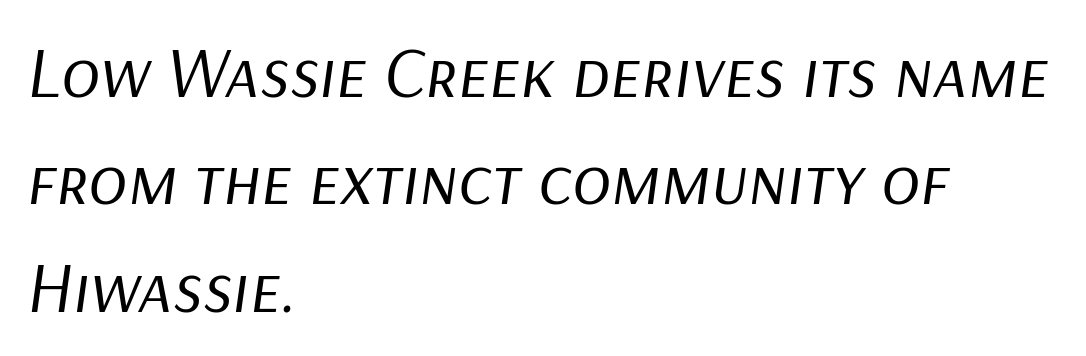
{"italic": "yes", "lean": "right", "slant_degrees": 9, "bold": "no", "weight": "regular", "width": "normal", "stroke_contrast": "low", "x_height": "medium", "monospaced": "no", "underline": "no", "align": "left", "line_spacing": "normal", "line_spacing_ratio": 1.49, "letter_spacing": "normal", "letter_spacing_em": 0.0, "glyph_px": 72}
